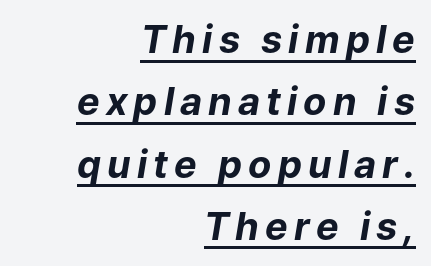
The image shows 38 px bold type, italic (leaning right); set right-aligned, normal line spacing (1.64x), underlined; low stroke contrast and a medium x-height.
